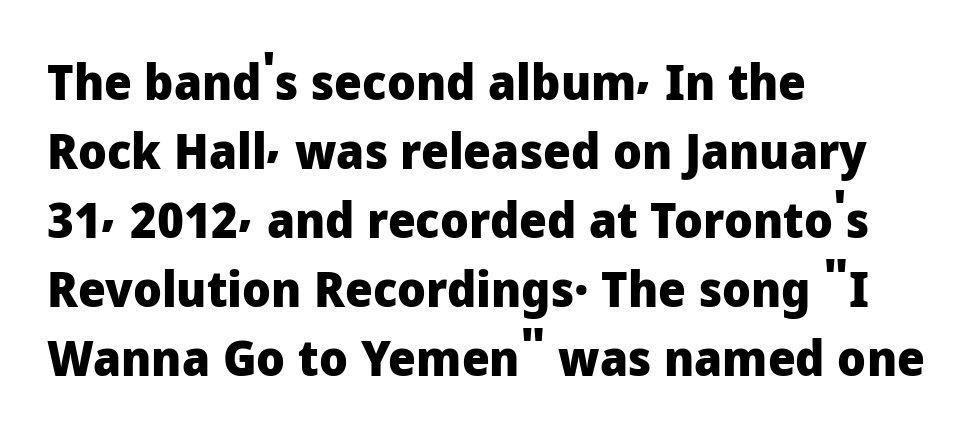
Q: Is the text bold? A: Yes.
Q: Is the text italic (slanted)? A: No, it is upright.
Q: Is the typeface a serif or a sans-serif typeface? A: Sans-serif.
Q: Is the text underlined? A: No.
Q: How is the paragraph aligned? A: Left-aligned.
Q: Is the spacing between letters normal or unusually wide? A: Normal.
Q: Is the spacing between lines tight, normal or loose? A: Normal.
Q: Width (condensed, normal, or wide)? A: Normal.
Q: Stroke contrast? A: Low.
Q: x-height? A: Medium.
Q: Monospaced? A: No.
